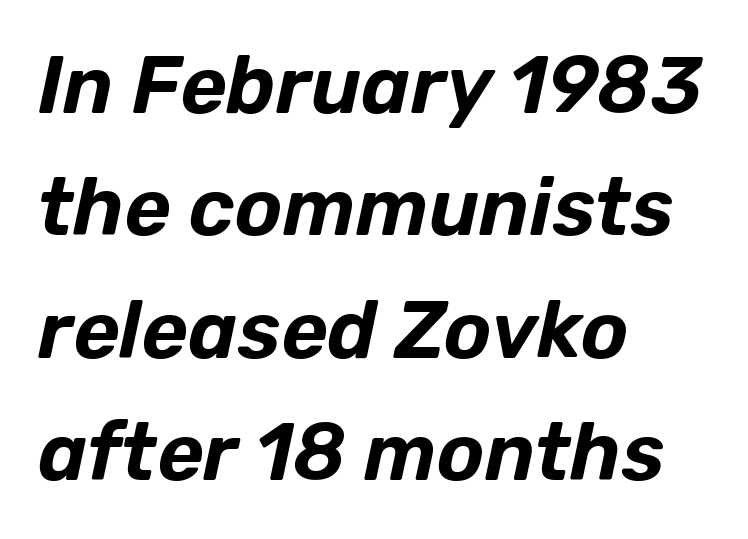
{"italic": "yes", "lean": "right", "slant_degrees": 12, "width": "normal", "stroke_contrast": "low", "x_height": "medium", "monospaced": "no", "underline": "no", "align": "left", "line_spacing": "normal", "line_spacing_ratio": 1.53, "letter_spacing": "normal", "letter_spacing_em": 0.0, "glyph_px": 80}
